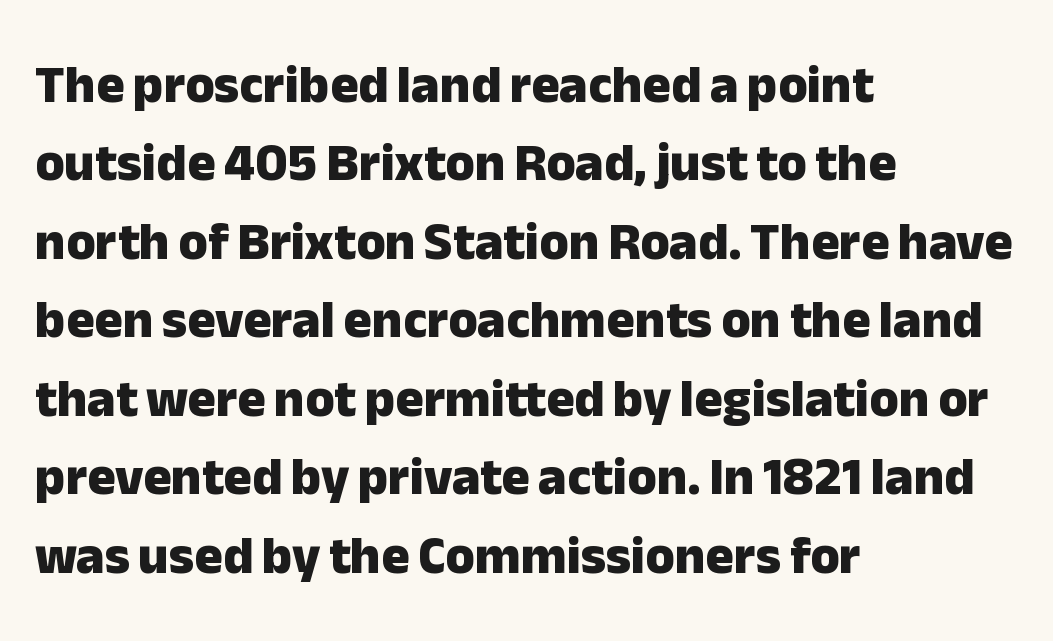
{"serif": "no", "italic": "no", "bold": "yes", "weight": "heavy", "width": "normal", "stroke_contrast": "low", "x_height": "medium", "monospaced": "no", "underline": "no", "align": "left", "line_spacing": "normal", "line_spacing_ratio": 1.48, "letter_spacing": "normal", "letter_spacing_em": 0.0, "glyph_px": 53}
